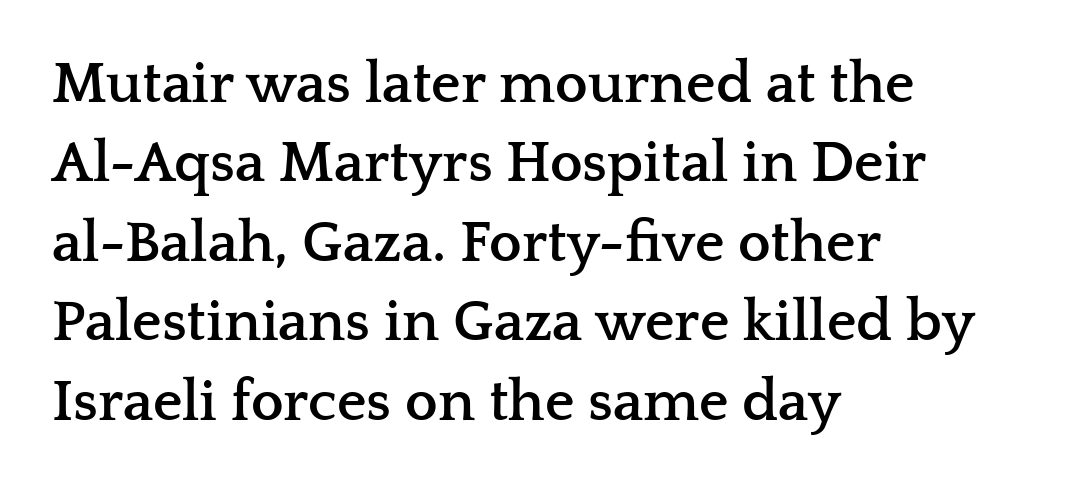
The font family rendered here belongs to the serif group. This block has exactly the height ordinary leading produces. Each letter keeps its own natural width here, so spacing adapts to shape. Caption: multi-line text, flush left, ragged right.
